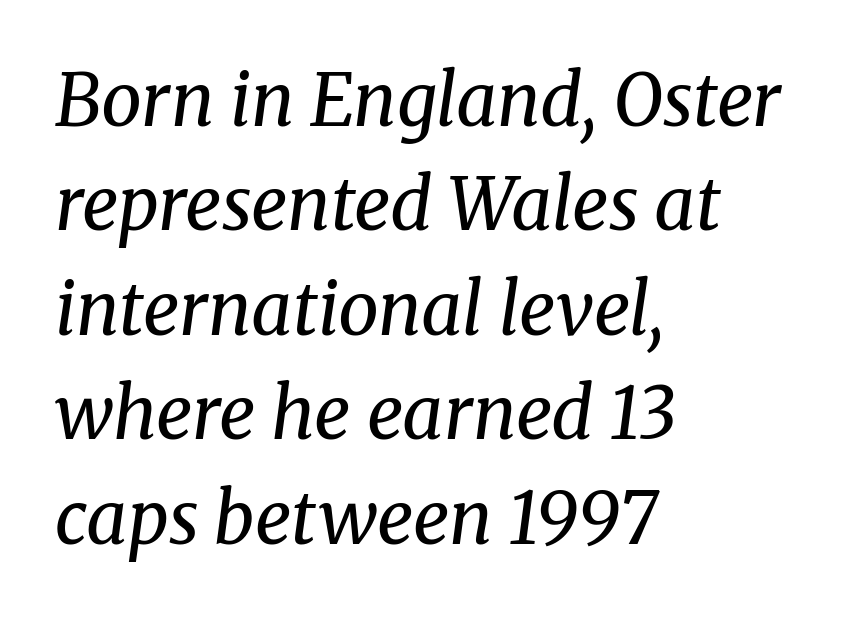
Compared with a centered layout, this one pins lines to the left instead. These lines are rendered in a variable-pitch font. Caption: standard tracking, unaltered. Glance below the letters and you will spot only blank space. Italic: yes, the glyphs are oblique.
